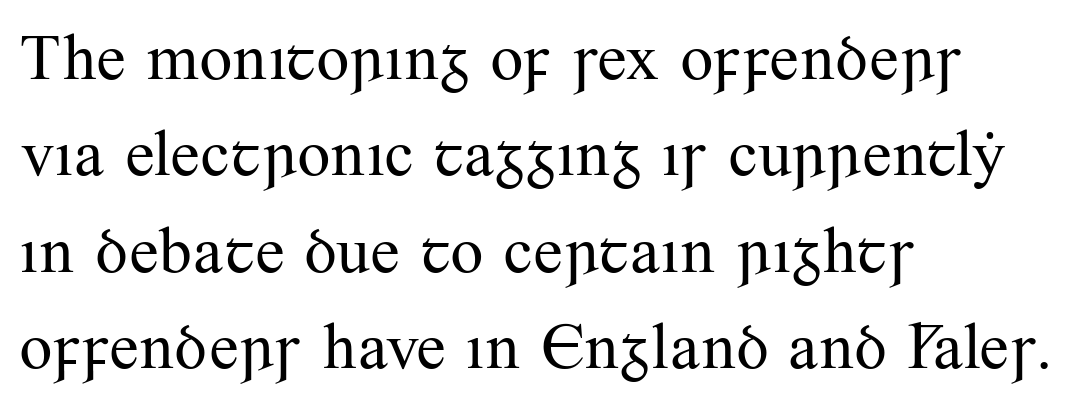
This sample has the flowing, uneven cadence of proportional lettering. Letters have the restrained weight of plain body copy at most. The letterforms sit shoulder to shoulder at normal distance. A normal amount of white space separates one row of letters from the next.
